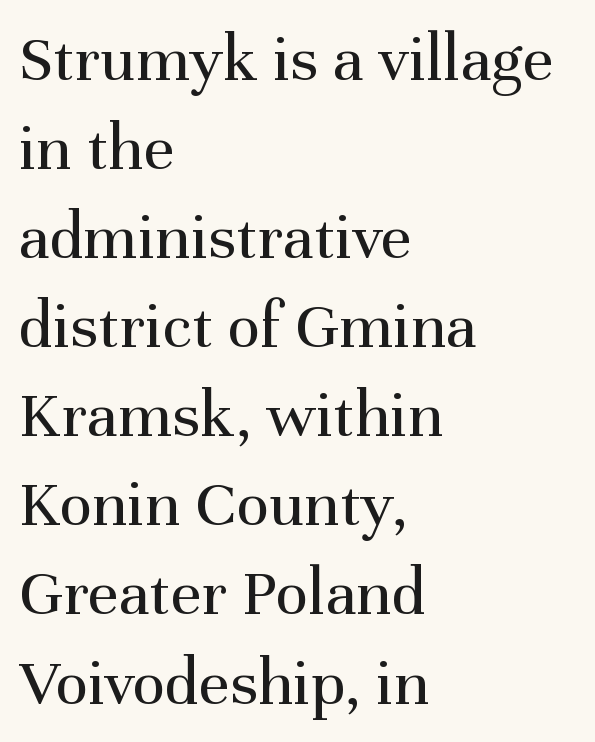
The leading is moderate, giving the passage an even texture. Looks like regular typesetting: each glyph gets only the width it needs. Caption: multi-line text, flush left, ragged right. Italic? Not at all — the glyphs are vertical. A bare baseline throughout the passage.
